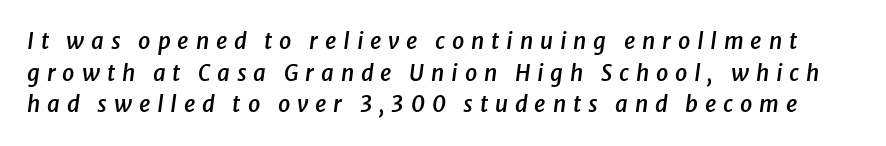
Is the type slanted? Yes — the strokes lean at a clear angle. Display-style spreading of the glyphs; the letterfit is very open. This sample keeps an unexceptional amount of space between lines. The baseline area is clear. Bold? Not quite — semibold, heavier than regular but stopping short.
